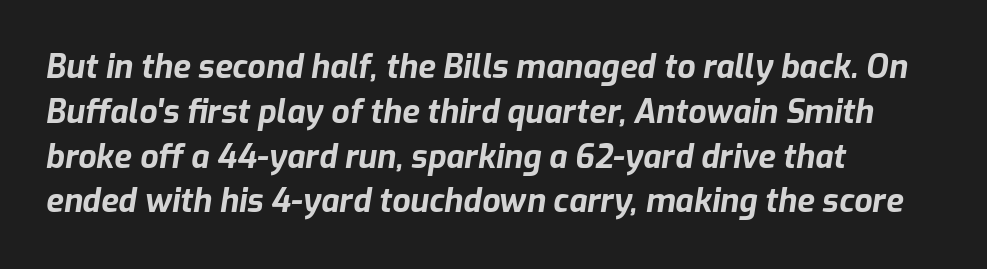
Spacing between characters is what you'd get straight out of the box. Whoever set this chose a conventional vertical rhythm. I'd describe the lettering as bold — thick and assertive. The letters advance in unequal steps, a hallmark of proportional type. Teacher's note: observe the even left margin — that is flush-left alignment.
